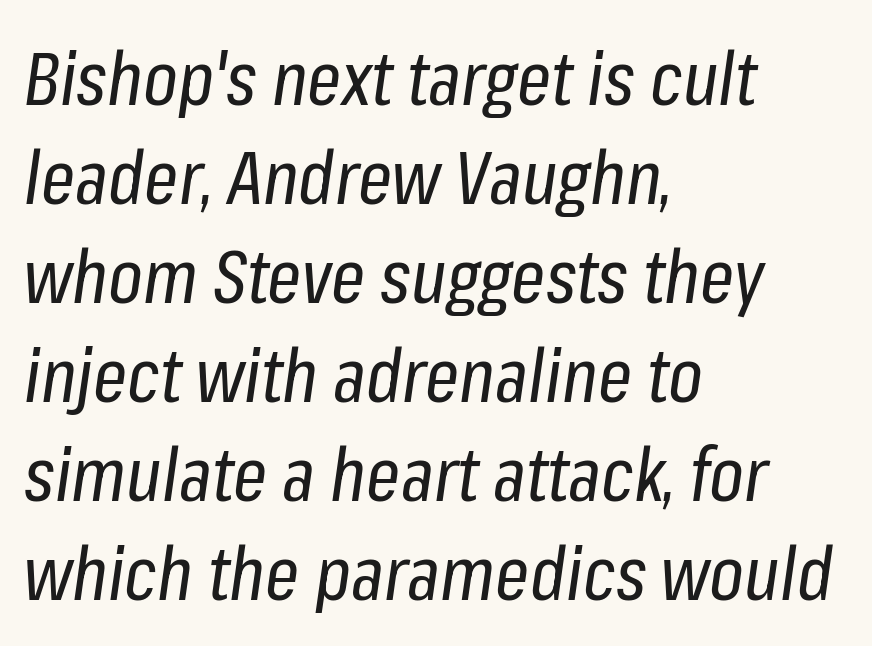
Q: Is the text bold? A: No.
Q: Is the text italic (slanted)? A: Yes, it leans right by about 8 degrees.
Q: Is the text underlined? A: No.
Q: How is the paragraph aligned? A: Left-aligned.
Q: Is the spacing between letters normal or unusually wide? A: Normal.
Q: Is the spacing between lines tight, normal or loose? A: Normal.
Q: Width (condensed, normal, or wide)? A: Condensed.
Q: Stroke contrast? A: Low.
Q: x-height? A: Medium.
Q: Monospaced? A: No.
